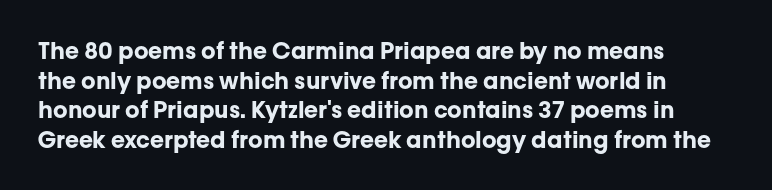
Anything drawn beneath the words? Only blank space. These lines were composed using upright roman letters. In terms of weight, the rendering is a true, heavy bold. Honestly, the row spacing looks completely unremarkable. The gaps between neighbouring characters are ordinary and unremarkable.
